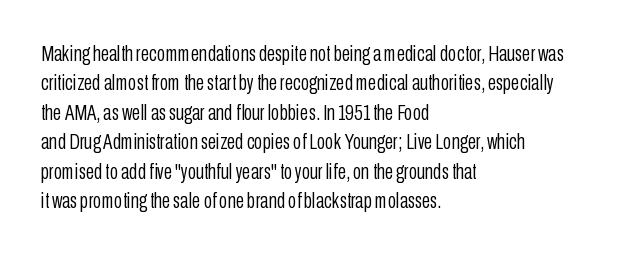
Bare-footed words on every line. Every stem runs plumb, perpendicular to the baseline. The typesetting does not lean heavy: it is not bold. Tracking value appears to be zero — textbook default spacing. The vertical gap from one line to the next is medium.
